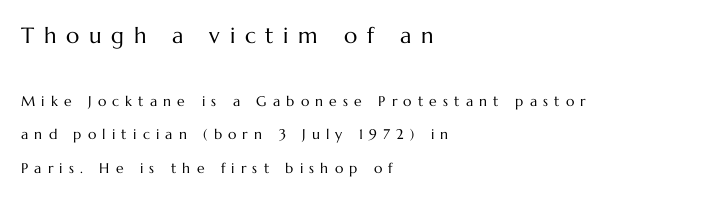
The upper block of text is set noticeably larger than the block beneath it. This rendering features lettering with no underline. The tracking reads as deliberately expanded to a designer's eye. The weight would be labelled regular, book, light, or lighter still. Is the block centered? No — it sits flush against the left margin.
